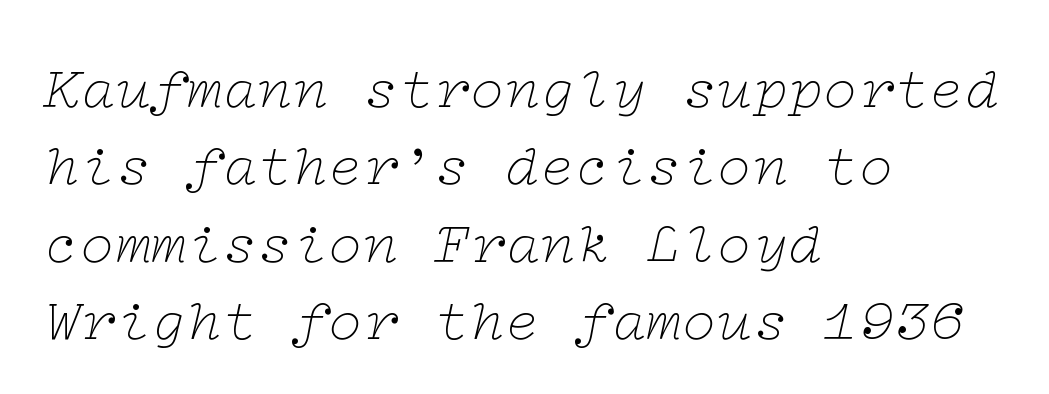
The image shows 59 px thin, wide serif type, italic (leaning right); set left-aligned, normal line spacing (1.31x), normal letter spacing, not underlined; low stroke contrast and a medium x-height.
